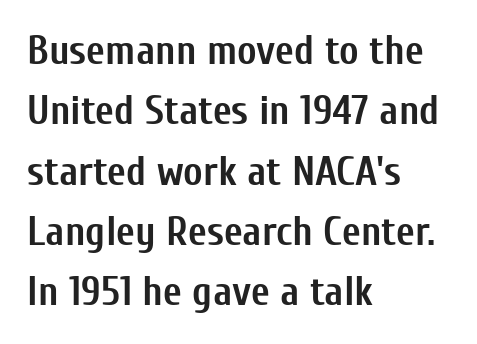
Q: Is the text bold? A: Yes.
Q: Is the text italic (slanted)? A: No, it is upright.
Q: Is the typeface a serif or a sans-serif typeface? A: Sans-serif.
Q: Is the text underlined? A: No.
Q: How is the paragraph aligned? A: Left-aligned.
Q: Is the spacing between letters normal or unusually wide? A: Normal.
Q: Is the spacing between lines tight, normal or loose? A: Normal.
Q: Width (condensed, normal, or wide)? A: Condensed.
Q: Stroke contrast? A: Low.
Q: x-height? A: Medium.
Q: Monospaced? A: No.
